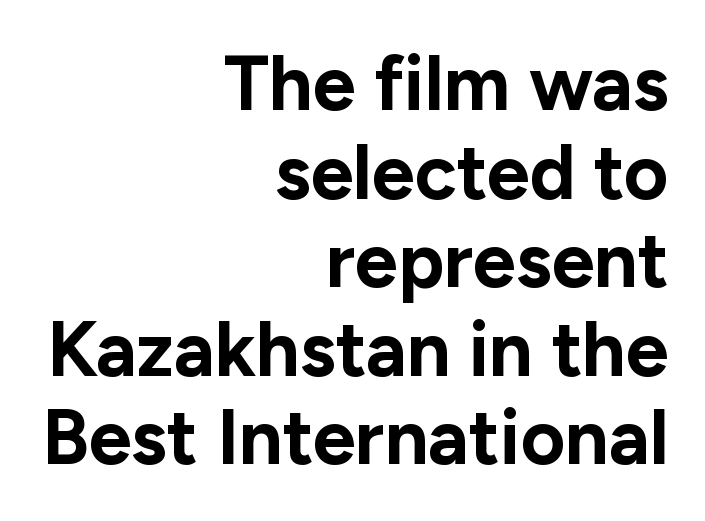
The image shows 77 px bold sans-serif type, upright; set right-aligned, tight line spacing (1.15x), normal letter spacing, not underlined; low stroke contrast and a medium x-height.
